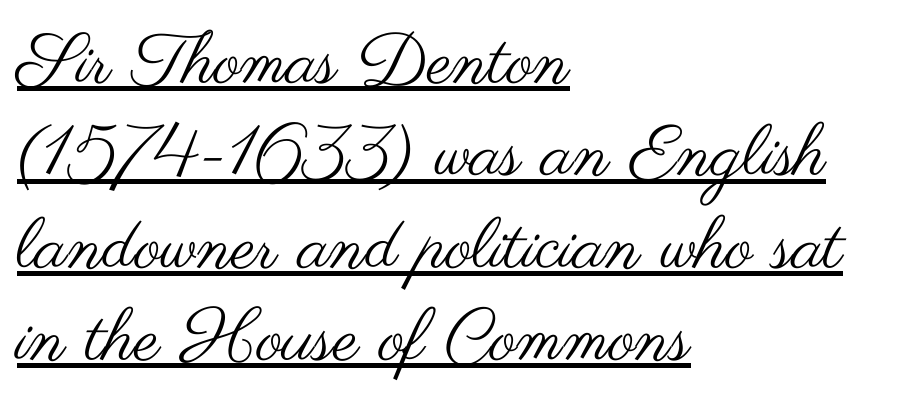
Q: Is the text bold? A: No.
Q: Is the text italic (slanted)? A: Yes.
Q: Is the typeface a serif or a sans-serif typeface? A: Sans-serif.
Q: Is the text underlined? A: Yes.
Q: How is the paragraph aligned? A: Left-aligned.
Q: Is the spacing between letters normal or unusually wide? A: Normal.
Q: Is the spacing between lines tight, normal or loose? A: Normal.
Q: Width (condensed, normal, or wide)? A: Wide.
Q: Stroke contrast? A: Medium.
Q: x-height? A: Small.
Q: Monospaced? A: No.
